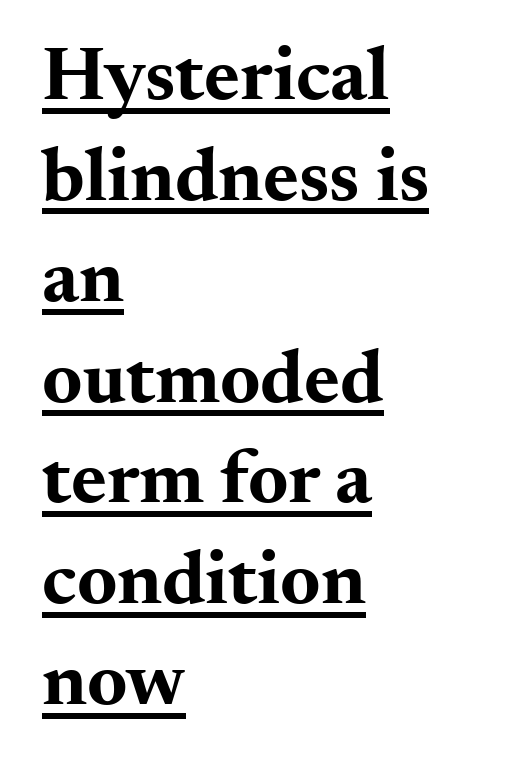
The image shows 77 px bold, wide serif type, upright; set left-aligned, normal line spacing (1.31x), normal letter spacing, underlined; medium stroke contrast and a small x-height.
